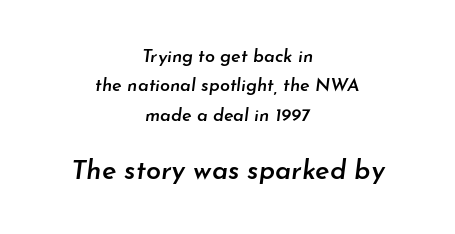
{"italic": "yes", "lean": "right", "slant_degrees": 7, "bold": "semi", "underline": "no", "align": "center", "line_spacing": "normal", "line_spacing_ratio": 1.63, "letter_spacing": "normal", "letter_spacing_em": 0.0, "larger_block": "second", "size_ratio": 1.5, "glyph_px": 27}
